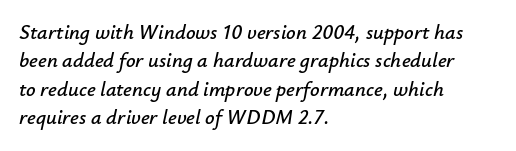
Q: Is the text italic (slanted)? A: Yes, it leans right by about 12 degrees.
Q: Is the text underlined? A: No.
Q: How is the paragraph aligned? A: Left-aligned.
Q: Is the spacing between letters normal or unusually wide? A: Normal.
Q: Is the spacing between lines tight, normal or loose? A: Normal.
